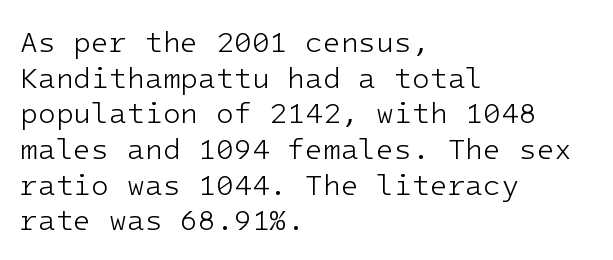
The image shows 29 px light sans-serif type, upright, monospaced; set left-aligned, line spacing 1.23x, normal letter spacing, not underlined; low stroke contrast and a medium x-height.
